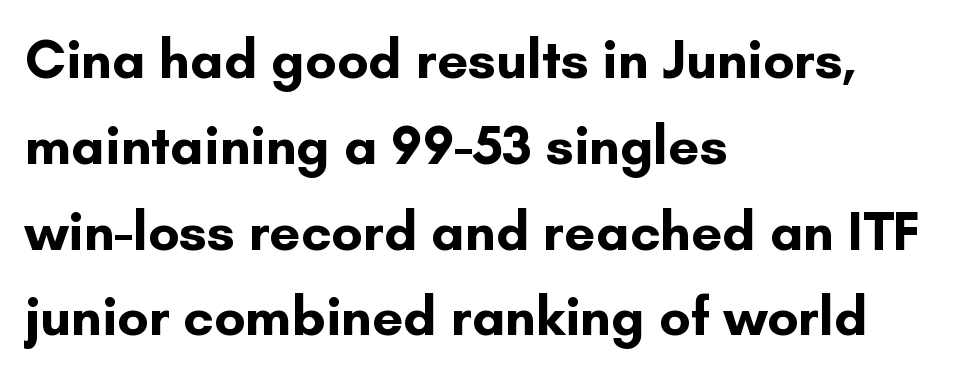
The image shows 55 px bold sans-serif type, upright; set left-aligned, normal line spacing (1.56x), normal letter spacing, not underlined; low stroke contrast and a small x-height.
